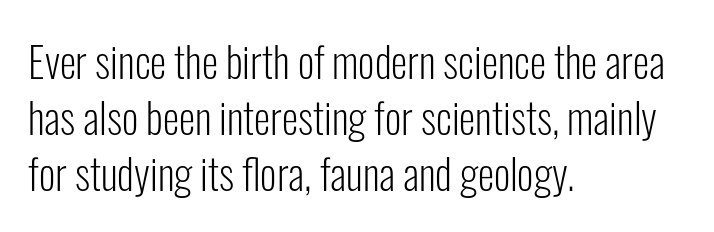
These lines are rendered in a variable-pitch font. These lines are set flush left with a ragged right edge. A light-to-regular cut is what we see here. Each word holds together tightly as a unit, with standard inter-letter gaps. A typesetter would mark this as roman, not italic.
